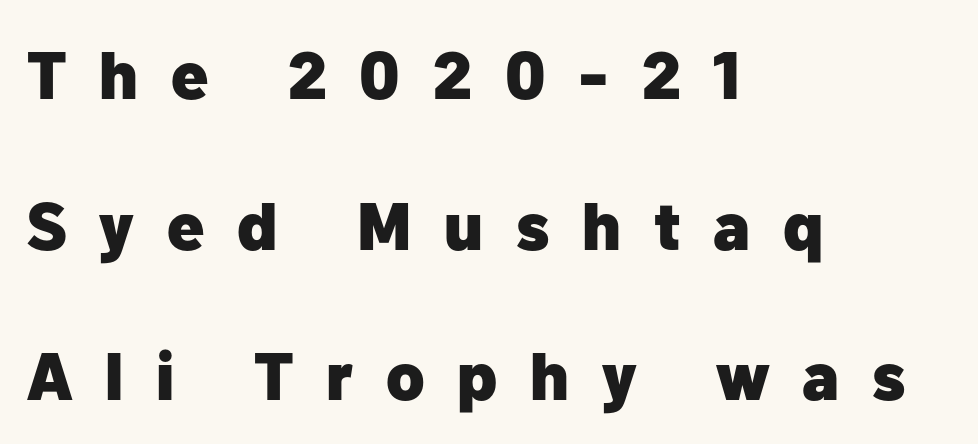
The image shows 67 px heavy sans-serif type, upright; set left-aligned, loose line spacing (2.25x), unusually wide letter spacing (+0.49 em), not underlined; low stroke contrast and a medium x-height.
